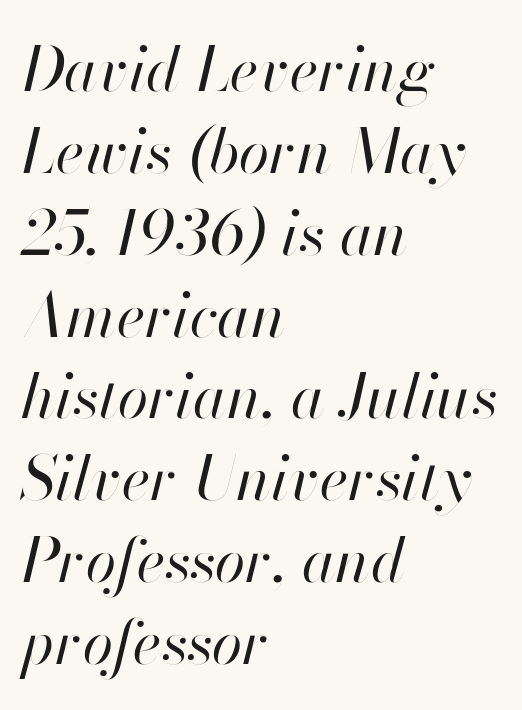
Q: Is the text bold? A: No.
Q: Is the text italic (slanted)? A: Yes, it leans right by about 13 degrees.
Q: Is the text underlined? A: No.
Q: How is the paragraph aligned? A: Left-aligned.
Q: Is the spacing between letters normal or unusually wide? A: Normal.
Q: Is the spacing between lines tight, normal or loose? A: Normal.
Q: Width (condensed, normal, or wide)? A: Normal.
Q: Stroke contrast? A: High.
Q: x-height? A: Small.
Q: Monospaced? A: No.
